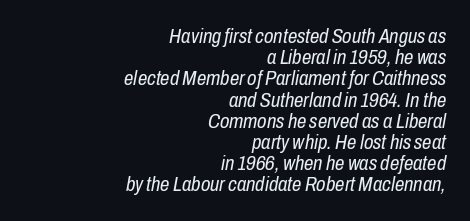
Q: Is the text bold? A: No.
Q: Is the text italic (slanted)? A: Yes, it leans right by about 10 degrees.
Q: Is the text underlined? A: No.
Q: How is the paragraph aligned? A: Right-aligned.
Q: Is the spacing between letters normal or unusually wide? A: Normal.
Q: Is the spacing between lines tight, normal or loose? A: Tight.
